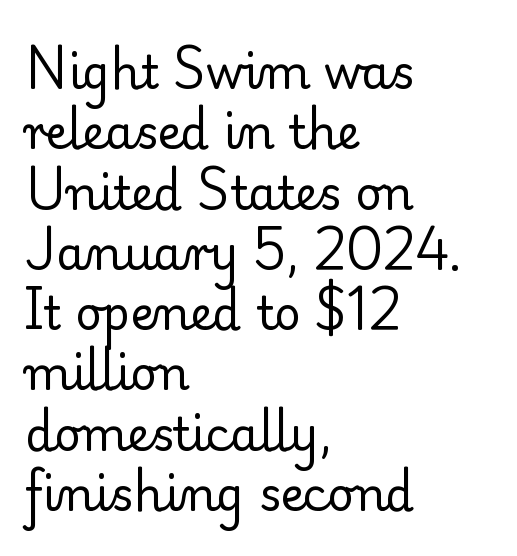
{"serif": "yes", "italic": "no", "bold": "no", "weight": "regular", "width": "normal", "stroke_contrast": "low", "x_height": "small", "monospaced": "no", "underline": "no", "align": "left", "line_spacing": "normal", "line_spacing_ratio": 1.31, "letter_spacing": "normal", "letter_spacing_em": 0.0, "glyph_px": 46}
